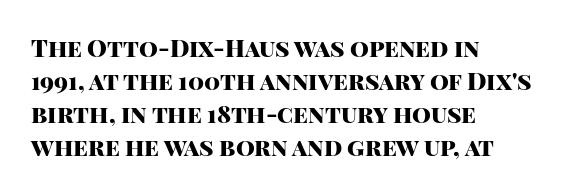
The tracking reads as untouched default to a designer's eye. Check the space under the baseline: it is left empty. The letters stand straight up with perfectly vertical stems. Each line starts at the same left margin while the right side varies. Weight check: bold — yes, fully. These lines sit exactly where default settings would place them.
